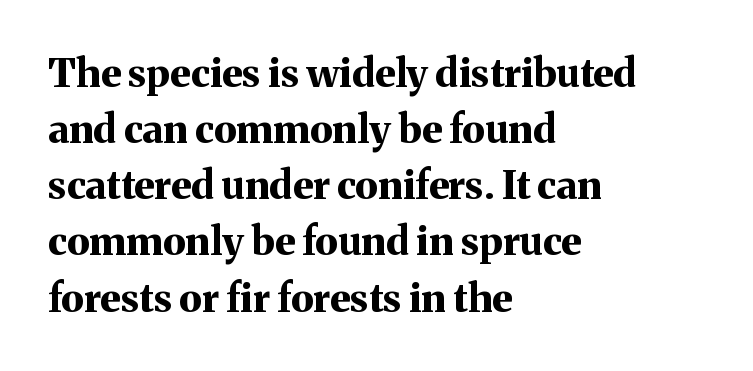
{"serif": "yes", "italic": "no", "bold": "yes", "weight": "bold", "width": "normal", "stroke_contrast": "medium", "x_height": "medium", "monospaced": "no", "underline": "no", "align": "left", "line_spacing": "normal", "line_spacing_ratio": 1.44, "letter_spacing": "normal", "letter_spacing_em": 0.0, "glyph_px": 39}
